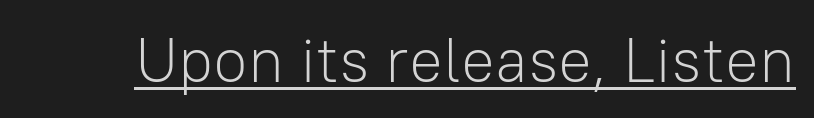
Varying glyph widths throughout — classic text-font behaviour. This reads as an unemphasized weight, regular at the heaviest. Looks like someone drew a line under every word here. Standard letterfit; no display-style spreading of the glyphs. A typesetter would mark this as roman, not italic. Look at the bottom of the vertical strokes: they stop flat, with no serifs.
